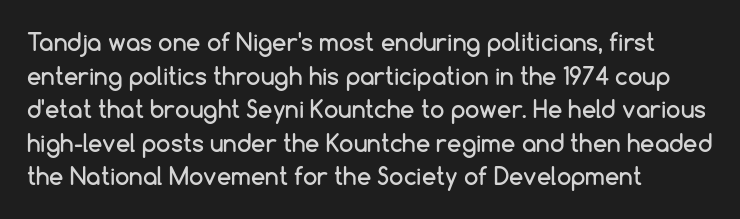
Notice how the passage keeps a crisp vertical edge on the left only. Ascenders rise straight up at ninety degrees. The passage shown is not underscored anywhere. Tracking value appears to be zero — textbook default spacing.
